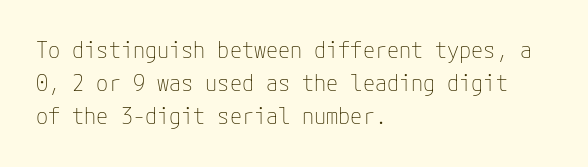
Tall strokes in this sample are plumb rather than angled. Weight: regular or lighter. Tracking value appears to be zero — textbook default spacing. The passage shown stacks its lines at a standard gap. The lines in this sample share a left origin and differ only in where they stop. Anything drawn beneath the words? Only blank space.
